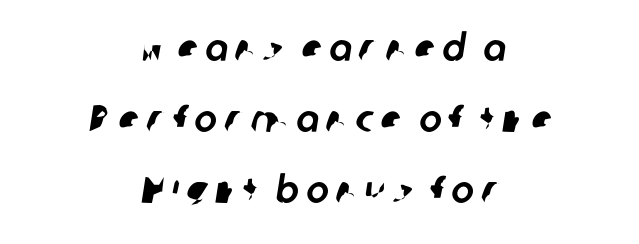
{"serif": "no", "width": "normal", "stroke_contrast": "low", "x_height": "medium", "monospaced": "no", "underline": "no", "align": "center", "line_spacing_ratio": 1.87, "glyph_px": 38}
